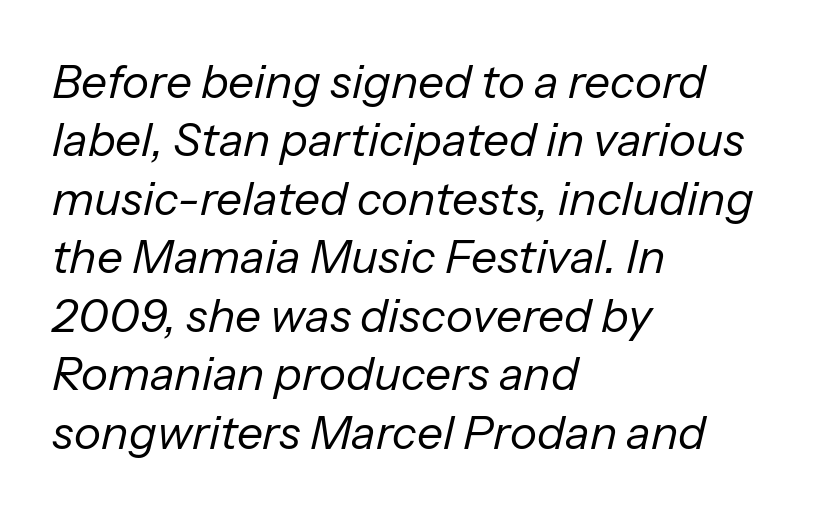
{"italic": "yes", "lean": "right", "slant_degrees": 13, "bold": "no", "weight": "regular", "width": "normal", "stroke_contrast": "low", "x_height": "medium", "monospaced": "no", "underline": "no", "align": "left", "line_spacing": "normal", "line_spacing_ratio": 1.27, "letter_spacing": "normal", "letter_spacing_em": 0.0, "glyph_px": 46}
